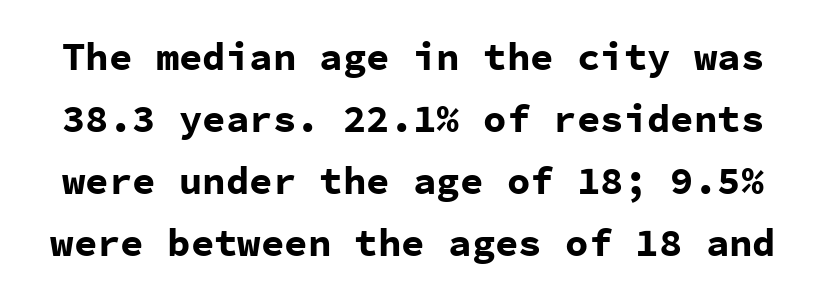
The face used here has the dense, thick strokes of a bold. The designer went with a sans here, leaving each stem footless. Underline: absent. In terms of leading, this rendering sits right in the middle. The horizontal fit of the characters is conventional and even.
